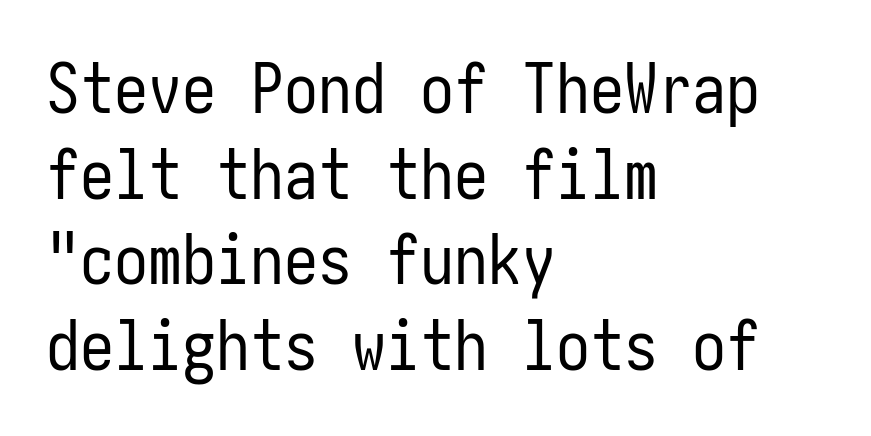
Q: Is the text bold? A: No.
Q: Is the text italic (slanted)? A: No, it is upright.
Q: Is the typeface a serif or a sans-serif typeface? A: Sans-serif.
Q: Is the text underlined? A: No.
Q: How is the paragraph aligned? A: Left-aligned.
Q: Is the spacing between letters normal or unusually wide? A: Normal.
Q: Is the spacing between lines tight, normal or loose? A: Normal.
Q: Width (condensed, normal, or wide)? A: Condensed.
Q: Stroke contrast? A: Low.
Q: x-height? A: Medium.
